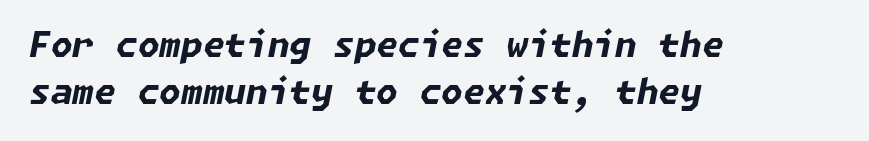
This sample uses plain, unmodified letter spacing. It's the slanting kind of type. How would I describe the line gaps? Plain and ordinary. This sample is left-justified, so line endings fall wherever the words run out. Decoration check: the copy has no underline. Look at the stroke-to-counter ratio: heavy, a bold.
